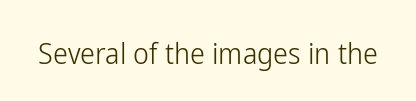
{"serif": "no", "italic": "no", "bold": "no", "weight": "light", "width": "condensed", "stroke_contrast": "low", "x_height": "medium", "monospaced": "no", "underline": "no", "letter_spacing": "normal", "letter_spacing_em": 0.0, "glyph_px": 30}
